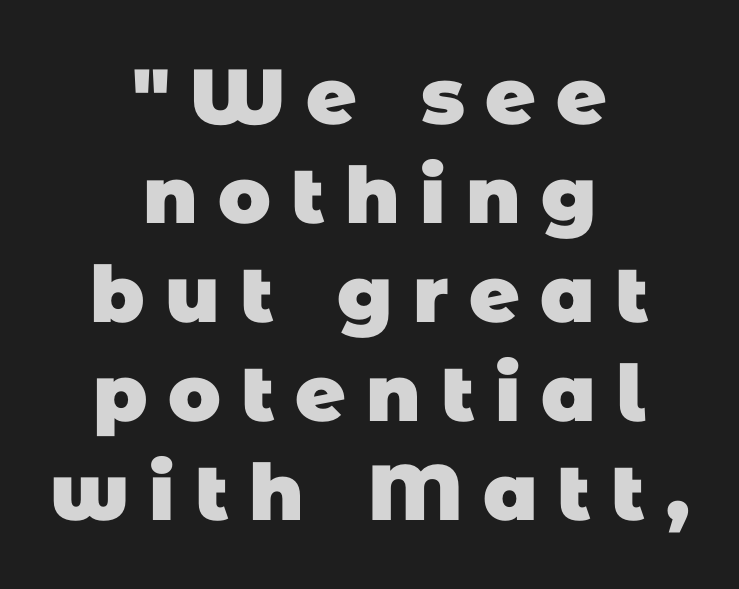
Q: Is the text bold? A: Yes.
Q: Is the typeface a serif or a sans-serif typeface? A: Sans-serif.
Q: Is the text underlined? A: No.
Q: How is the paragraph aligned? A: Centered.
Q: Is the spacing between letters normal or unusually wide? A: Unusually wide.
Q: Is the spacing between lines tight, normal or loose? A: Normal.
Q: Width (condensed, normal, or wide)? A: Normal.
Q: Stroke contrast? A: Low.
Q: x-height? A: Large.
Q: Monospaced? A: No.
